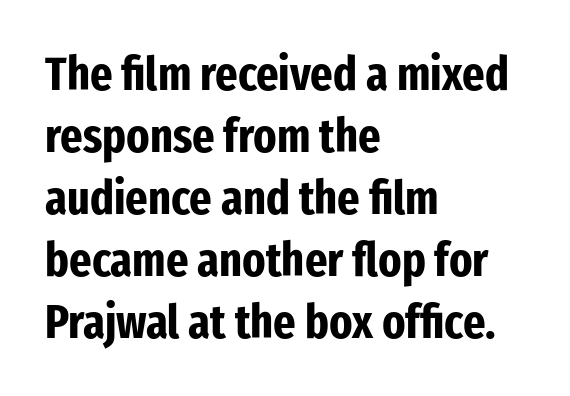
Q: Is the text bold? A: Yes.
Q: Is the text italic (slanted)? A: No, it is upright.
Q: Is the typeface a serif or a sans-serif typeface? A: Sans-serif.
Q: Is the text underlined? A: No.
Q: How is the paragraph aligned? A: Left-aligned.
Q: Is the spacing between letters normal or unusually wide? A: Normal.
Q: Is the spacing between lines tight, normal or loose? A: Normal.
Q: Width (condensed, normal, or wide)? A: Condensed.
Q: Stroke contrast? A: Low.
Q: x-height? A: Medium.
Q: Monospaced? A: No.
